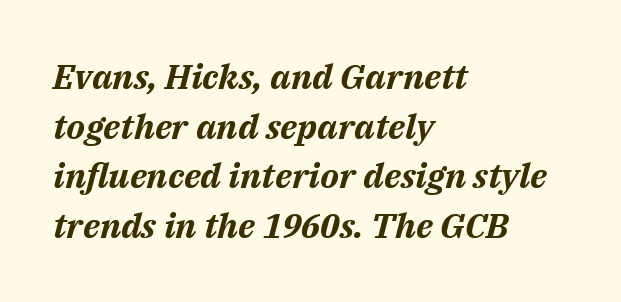
Descenders are the only things crossing below the line. Normally led — the rows are evenly, conventionally spaced. The glyphs look as if they've been sheared to an angle. Heft: maximum for text — a bold. Which margin do the lines hug? The left one — the right edge is uneven. Tracking value appears to be zero — textbook default spacing.
